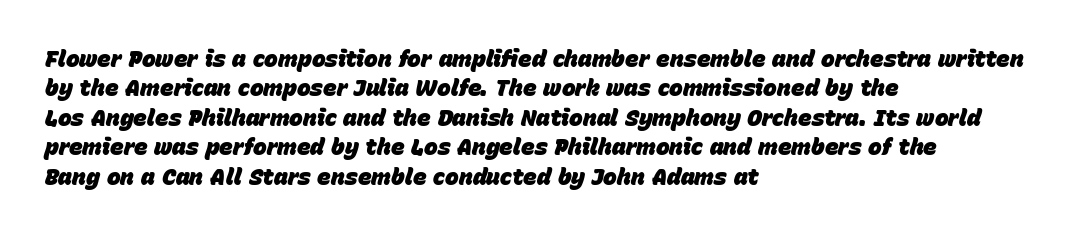
Q: Is the text bold? A: Yes.
Q: Is the text italic (slanted)? A: Yes, it leans right by about 15 degrees.
Q: Is the text underlined? A: No.
Q: How is the paragraph aligned? A: Left-aligned.
Q: Is the spacing between letters normal or unusually wide? A: Normal.
Q: Is the spacing between lines tight, normal or loose? A: Normal.
